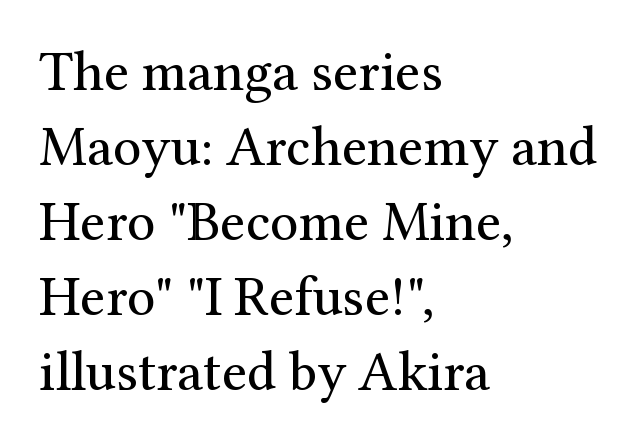
Is the block centered? No — it sits flush against the left margin. Characters remain perfectly vertical along every line. Yep, those are serifs on the letters. The face used here is proportionally spaced, like ordinary book or web type. This rendering leaves character spacing at its baseline value. The lines sit at an ordinary, default distance from one another.
